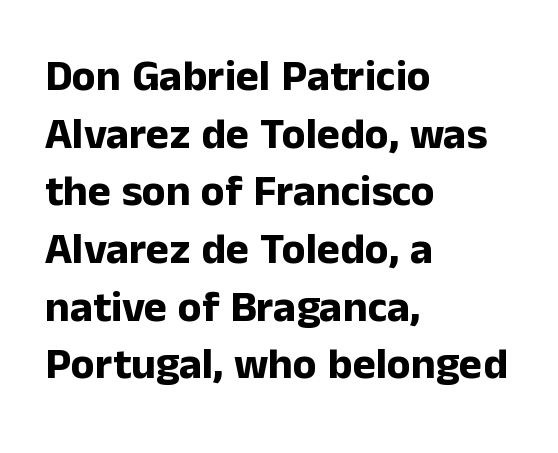
The lettering holds an erect, upright posture throughout. What stands out about the letter spacing? Nothing — it is the standard amount. The passage shown is typed in a proportional face where columns would drift. The strip under each line holds only bare page.
